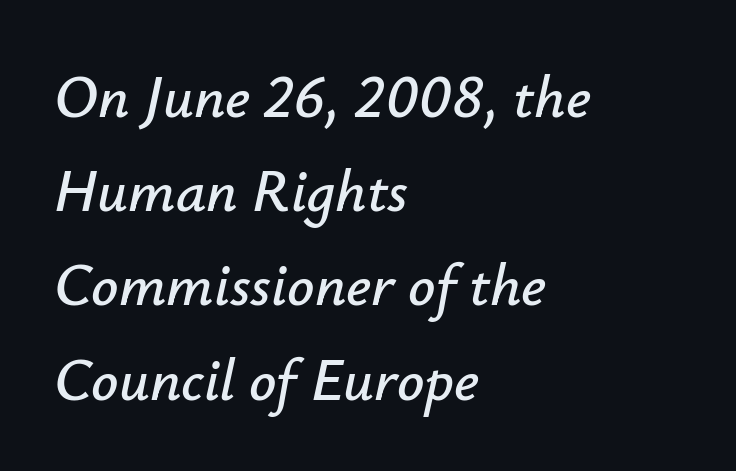
{"italic": "yes", "lean": "right", "slant_degrees": 12, "width": "normal", "stroke_contrast": "low", "x_height": "small", "monospaced": "no", "underline": "no", "align": "left", "line_spacing": "normal", "line_spacing_ratio": 1.57, "letter_spacing": "normal", "letter_spacing_em": 0.0, "glyph_px": 60}
